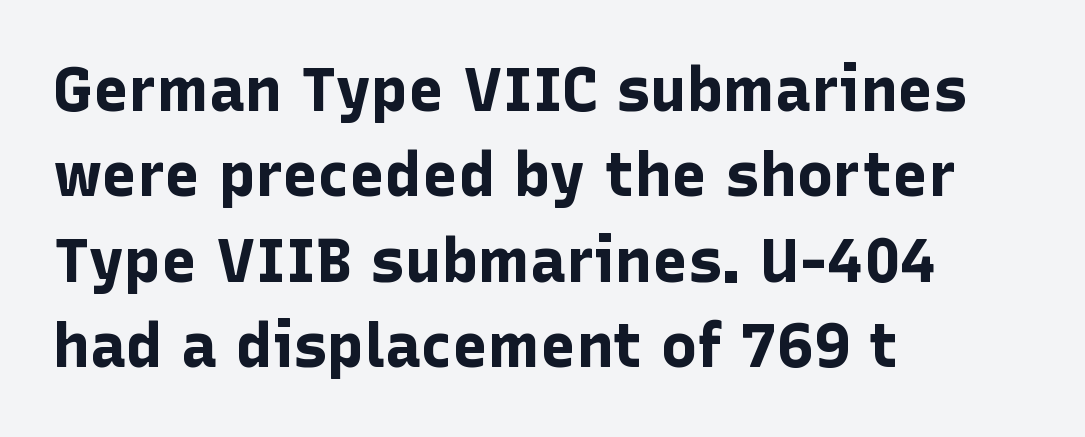
{"serif": "no", "italic": "no", "bold": "yes", "weight": "bold", "width": "normal", "stroke_contrast": "low", "x_height": "medium", "monospaced": "no", "underline": "no", "align": "left", "line_spacing": "normal", "line_spacing_ratio": 1.4, "letter_spacing": "normal", "letter_spacing_em": 0.0, "glyph_px": 61}
